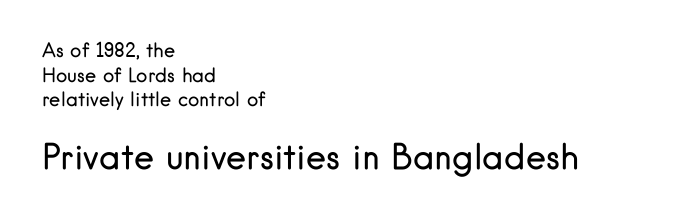
Note: smaller setting up top, larger setting below. The glyphs in this specimen are sans serif. The characters are drawn with everyday or finer stroke widths. In CSS terms this would be text-align: left.
